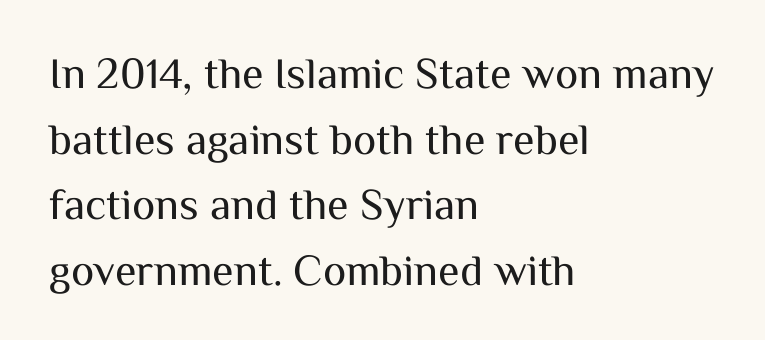
The image shows 44 px regular-weight sans-serif type, upright; set left-aligned, normal line spacing (1.49x), normal letter spacing, not underlined; medium stroke contrast and a medium x-height.
